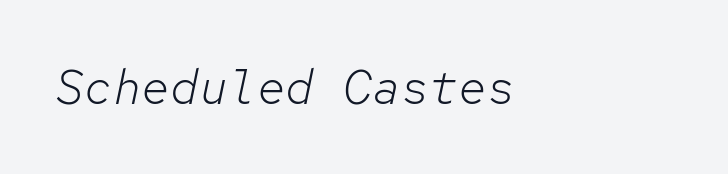
Q: Is the text bold? A: No.
Q: Is the text italic (slanted)? A: Yes, it leans right by about 12 degrees.
Q: Is the text underlined? A: No.
Q: How is the paragraph aligned? A: Left-aligned.
Q: Is the spacing between letters normal or unusually wide? A: Normal.
Q: Width (condensed, normal, or wide)? A: Normal.
Q: Stroke contrast? A: Low.
Q: x-height? A: Medium.
Q: Monospaced? A: Yes.
